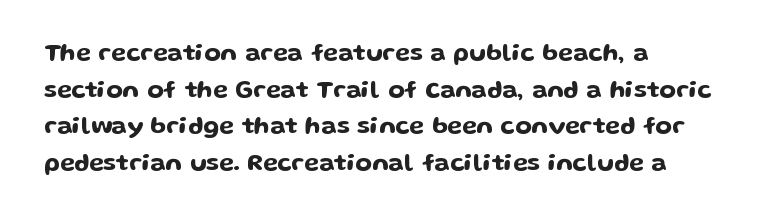
Unlike italic type, these characters show no tilt at all. Glyph-to-glyph distance matches everyday printed text. The line-height multiplier appears to be the usual default. The rag falls on the right side of this text block.
